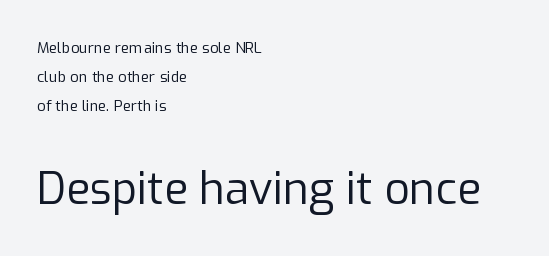
{"serif": "no", "italic": "no", "bold": "no", "weight": "regular", "width": "normal", "stroke_contrast": "low", "x_height": "medium", "monospaced": "no", "underline": "no", "align": "left", "line_spacing": "loose", "line_spacing_ratio": 1.92, "letter_spacing": "normal", "letter_spacing_em": 0.0, "larger_block": "second", "size_ratio": 2.93, "glyph_px": 44}
